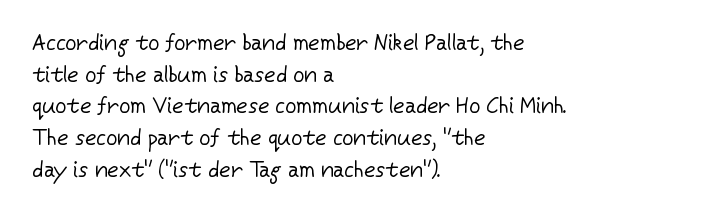
Ordinary non-slanted type is in use. Whoever set this chose a conventional vertical rhythm. Nothing unusual about the tracking: characters are spaced as the font intends. Every row of glyphs begins at an identical x-position on the left.
